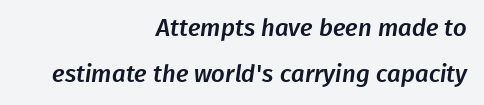
Q: Is the text underlined? A: No.
Q: How is the paragraph aligned? A: Right-aligned.
Q: Is the spacing between letters normal or unusually wide? A: Normal.
Q: Is the spacing between lines tight, normal or loose? A: Loose.
